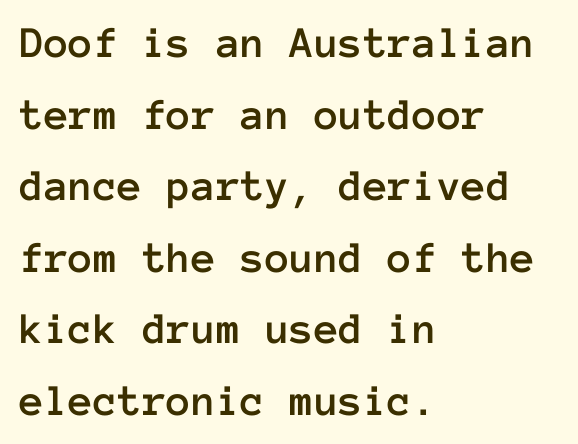
Q: Is the text italic (slanted)? A: No, it is upright.
Q: Is the text underlined? A: No.
Q: How is the paragraph aligned? A: Left-aligned.
Q: Is the spacing between letters normal or unusually wide? A: Normal.
Q: Is the spacing between lines tight, normal or loose? A: Normal.
Q: Width (condensed, normal, or wide)? A: Normal.
Q: Stroke contrast? A: Low.
Q: x-height? A: Medium.
Q: Monospaced? A: Yes.
